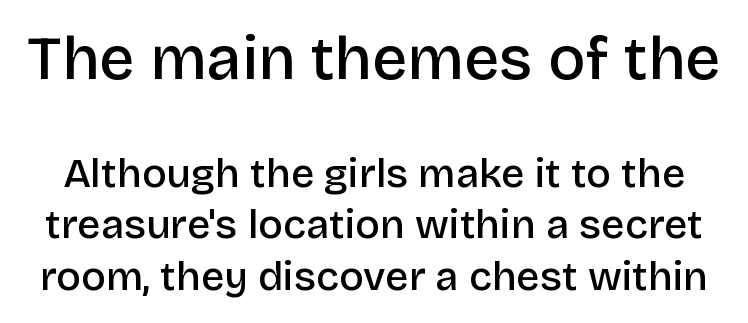
Q: Is the text bold? A: Semi-bold.
Q: Is the text italic (slanted)? A: No, it is upright.
Q: Is the typeface a serif or a sans-serif typeface? A: Sans-serif.
Q: Is the text underlined? A: No.
Q: Is the spacing between letters normal or unusually wide? A: Normal.
Q: Is the spacing between lines tight, normal or loose? A: Normal.
Q: Which block of text is set in a larger size, the first (top) or the second (bottom)? A: The first (top) one.
Q: Width (condensed, normal, or wide)? A: Normal.
Q: Stroke contrast? A: Low.
Q: x-height? A: Large.
Q: Monospaced? A: No.
